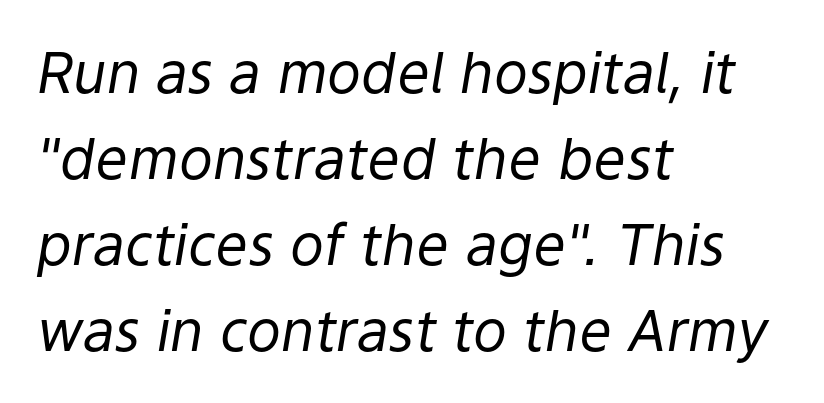
The image shows 57 px regular-weight type, italic (leaning right); set left-aligned, normal line spacing (1.51x), normal letter spacing, not underlined; low stroke contrast and a medium x-height.
